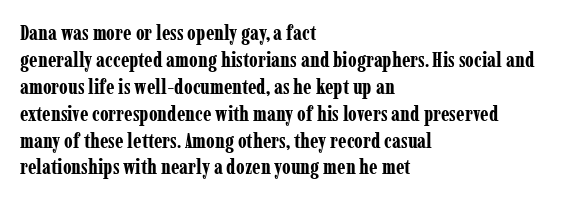
Which margin do the lines hug? The left one — the right edge is uneven. The foot of each line stays bare and open. Strokes here are thick enough to call this a true bold. Does the lettering tilt? It doesn't — this is upright. You could call the tracking neutral — neither tight nor loose. Interline gaps are of average width in this sample.
